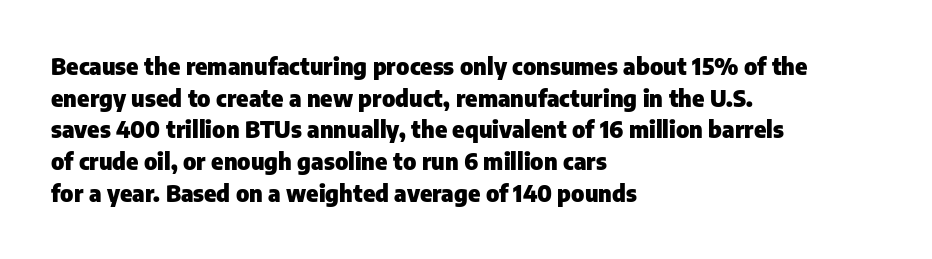
{"italic": "no", "bold": "yes", "underline": "no", "align": "left", "line_spacing": "normal", "line_spacing_ratio": 1.38, "letter_spacing": "normal", "letter_spacing_em": 0.0, "glyph_px": 23}
